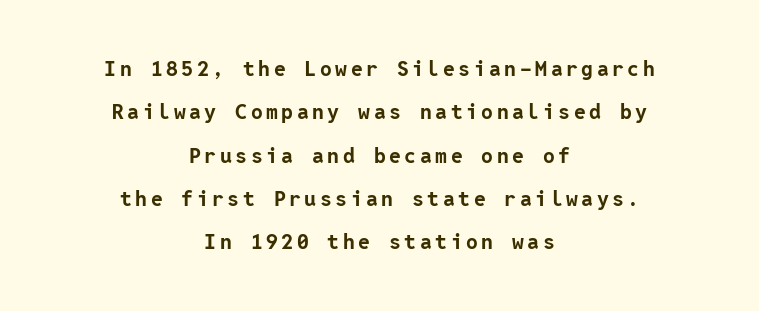
The image shows 21 px bold type, upright; set centered, loose line spacing (2.06x), not underlined.
